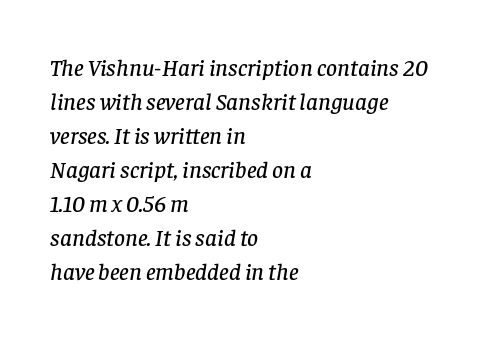
{"italic": "yes", "lean": "right", "slant_degrees": 8, "underline": "no", "align": "left", "line_spacing": "normal", "line_spacing_ratio": 1.42, "letter_spacing": "normal", "letter_spacing_em": 0.0, "glyph_px": 24}
